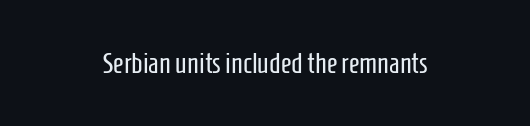
Vertical strokes here are truly vertical. Inter-character spacing is left at the font's built-in metrics. Is the block centered? Yes — each line is placed symmetrically about the middle. The text was rendered using a sans face with plain stroke endings. Proportional: the letters do not fall into vertical columns.
